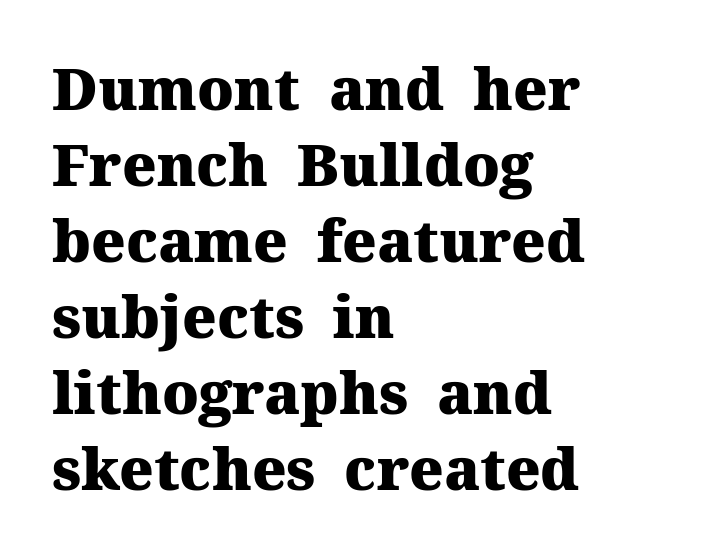
Typesetter's note: full bold, strokes at maximum text heaviness. Is there any slant? The stems are plumb. Compared with typical paragraphs, the rows here are spaced about the same. Type without underlining. All the whitespace from short lines collects on the right. Does extra space separate the letters? No, they use regular spacing.
